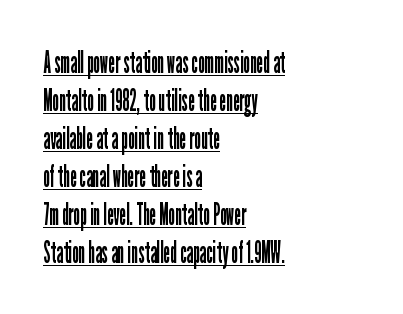
{"serif": "no", "italic": "no", "bold": "no", "weight": "regular", "width": "condensed", "stroke_contrast": "low", "x_height": "medium", "monospaced": "no", "underline": "yes", "align": "left", "line_spacing": "normal", "line_spacing_ratio": 1.27, "letter_spacing": "normal", "letter_spacing_em": 0.0, "glyph_px": 30}
